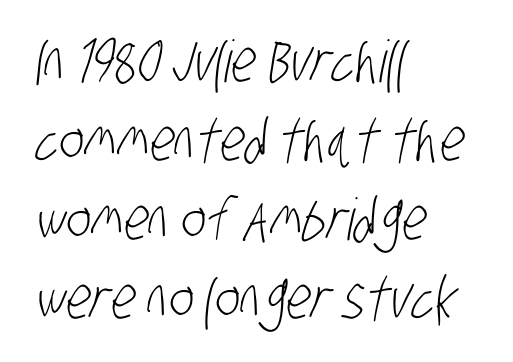
{"serif": "no", "bold": "no", "weight": "light", "width": "condensed", "stroke_contrast": "low", "x_height": "large", "monospaced": "no", "underline": "no", "align": "left", "line_spacing": "normal", "line_spacing_ratio": 1.36, "letter_spacing": "normal", "letter_spacing_em": 0.0, "glyph_px": 58}
